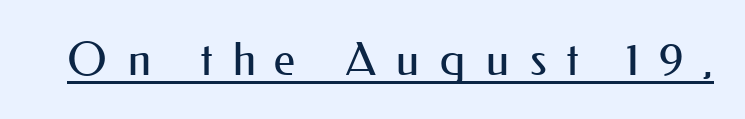
{"serif": "no", "italic": "no", "bold": "no", "weight": "regular", "width": "normal", "stroke_contrast": "medium", "x_height": "small", "monospaced": "no", "underline": "yes", "letter_spacing": "wide", "letter_spacing_em": 0.42, "glyph_px": 46}
